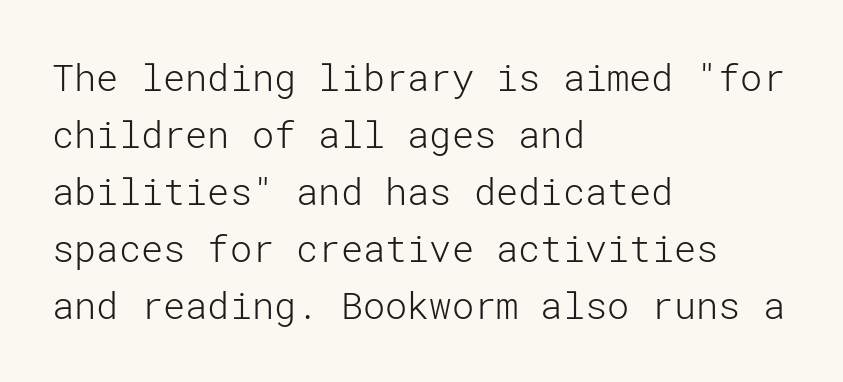
The text block is weighted toward the left margin, trailing off unevenly rightward. Notice how the stems are strictly vertical — no italics here. A quiet, ordinary-to-light weight characterises the typeface. Default kerning and tracking; the words read as compact shapes. Rows of type keep a routine distance in the vertical direction. The typeface chosen for these lines omits serifs.
